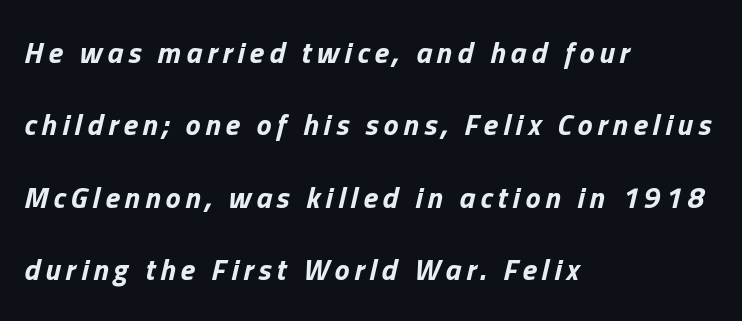
The image shows 30 px bold type, italic (leaning right); set left-aligned, loose line spacing (2.41x), not underlined; low stroke contrast and a medium x-height.
